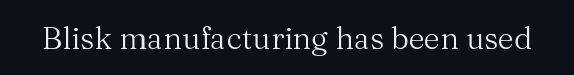
{"serif": "yes", "italic": "no", "bold": "no", "weight": "regular", "width": "normal", "stroke_contrast": "medium", "x_height": "medium", "monospaced": "no", "underline": "no", "letter_spacing": "normal", "letter_spacing_em": 0.0, "glyph_px": 31}
